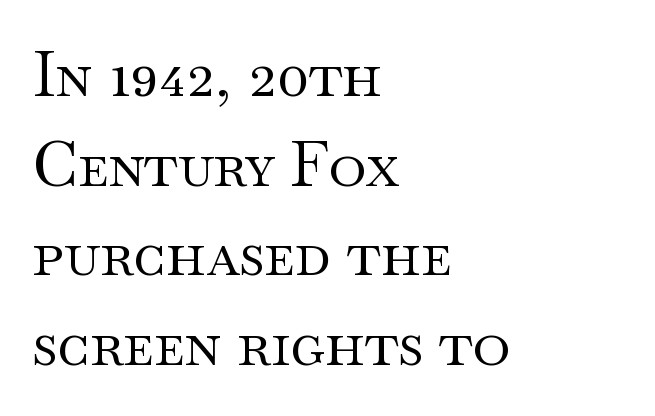
A typesetter would call this proportional, since set widths differ per character. This reads as an unemphasized weight, regular at the heaviest. Each row of text sits above clean, open space. The rendering uses a moderate line-height, typical for paragraphs. The type sits square on the baseline with zero lean.
